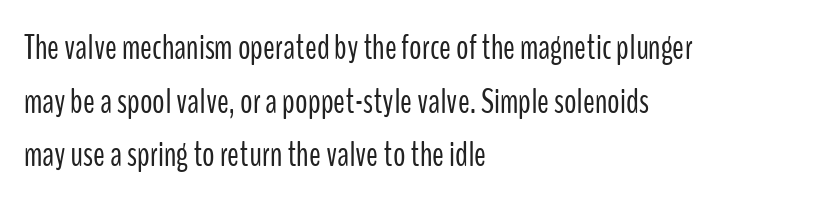
The image shows 35 px light, condensed sans-serif type, upright; set left-aligned, normal line spacing (1.53x), normal letter spacing, not underlined; low stroke contrast and a medium x-height.
